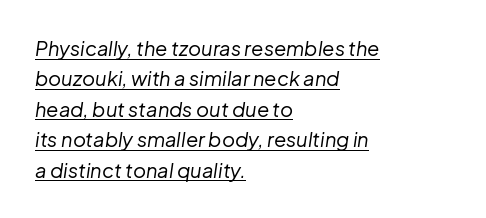
The image shows 20 px text type, italic (leaning right); set left-aligned, normal line spacing (1.52x), normal letter spacing, underlined.
